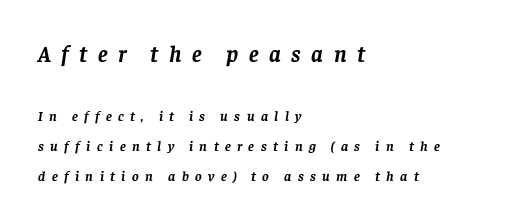
What stands out about the letter spacing? Its width — letters are far apart. Honestly, there is no underline to notice here at all. Does the bottom block carry the larger type? No, the top block does. Short and long lines alike share a common starting point at left. Horizontal bands of white between lines are thick stripes.
